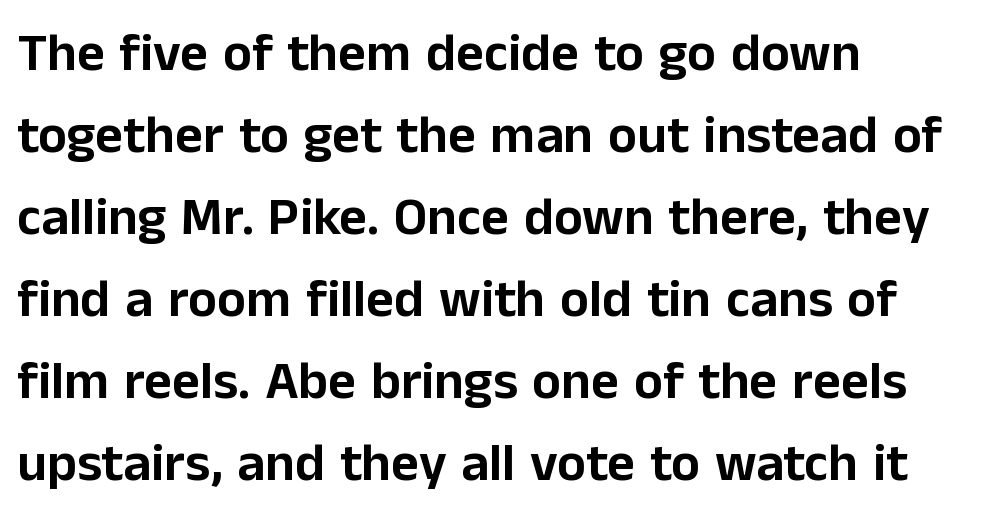
{"serif": "no", "italic": "no", "width": "normal", "stroke_contrast": "low", "x_height": "medium", "monospaced": "no", "underline": "no", "align": "left", "line_spacing": "normal", "line_spacing_ratio": 1.52, "letter_spacing": "normal", "letter_spacing_em": 0.0, "glyph_px": 54}
